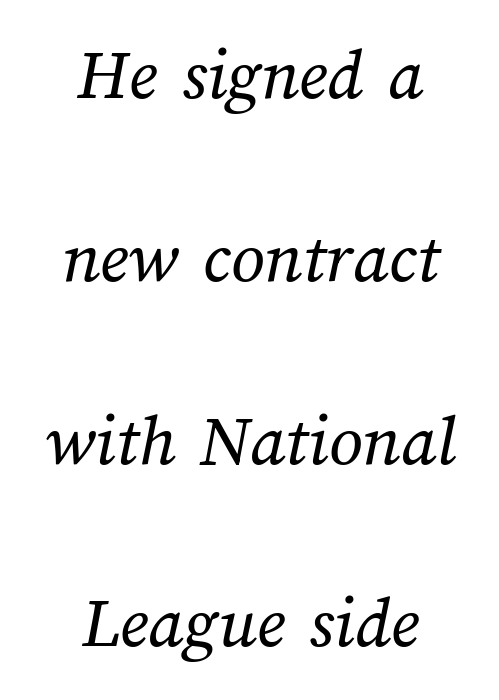
{"bold": "no", "weight": "regular", "width": "normal", "stroke_contrast": "medium", "x_height": "medium", "monospaced": "no", "underline": "no", "align": "center", "line_spacing": "loose", "line_spacing_ratio": 2.47, "letter_spacing": "normal", "letter_spacing_em": 0.0, "glyph_px": 74}
